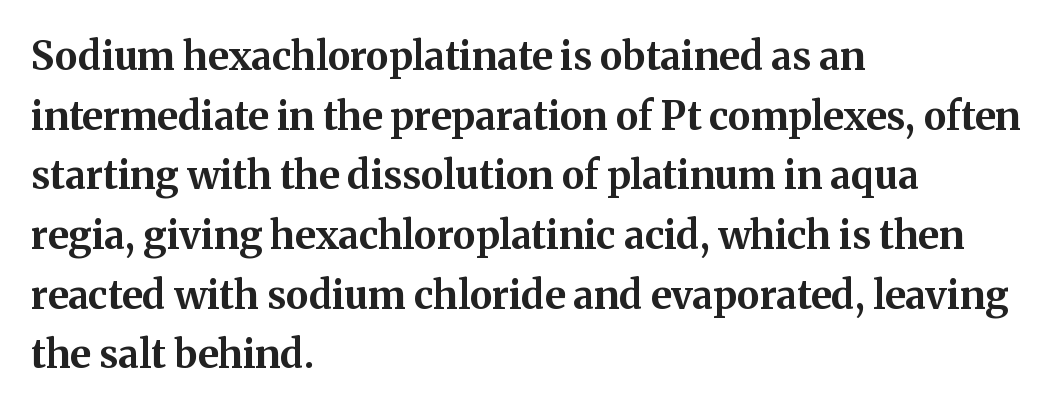
Q: Is the text bold? A: Yes.
Q: Is the text italic (slanted)? A: No, it is upright.
Q: Is the typeface a serif or a sans-serif typeface? A: Serif.
Q: Is the text underlined? A: No.
Q: How is the paragraph aligned? A: Left-aligned.
Q: Is the spacing between letters normal or unusually wide? A: Normal.
Q: Is the spacing between lines tight, normal or loose? A: Normal.
Q: Width (condensed, normal, or wide)? A: Normal.
Q: Stroke contrast? A: Medium.
Q: x-height? A: Medium.
Q: Monospaced? A: No.
